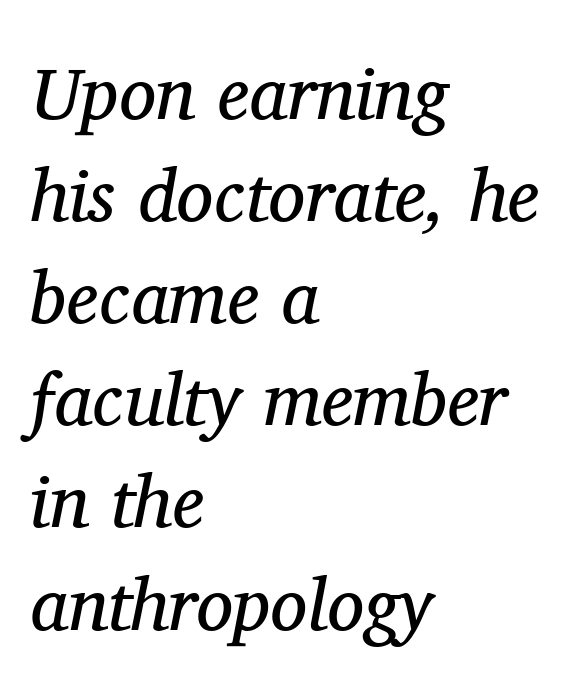
{"serif": "yes", "italic": "yes", "lean": "right", "slant_degrees": 11, "bold": "no", "weight": "regular", "width": "normal", "stroke_contrast": "medium", "x_height": "medium", "monospaced": "no", "underline": "no", "align": "left", "line_spacing": "normal", "line_spacing_ratio": 1.38, "letter_spacing": "normal", "letter_spacing_em": 0.0, "glyph_px": 74}
